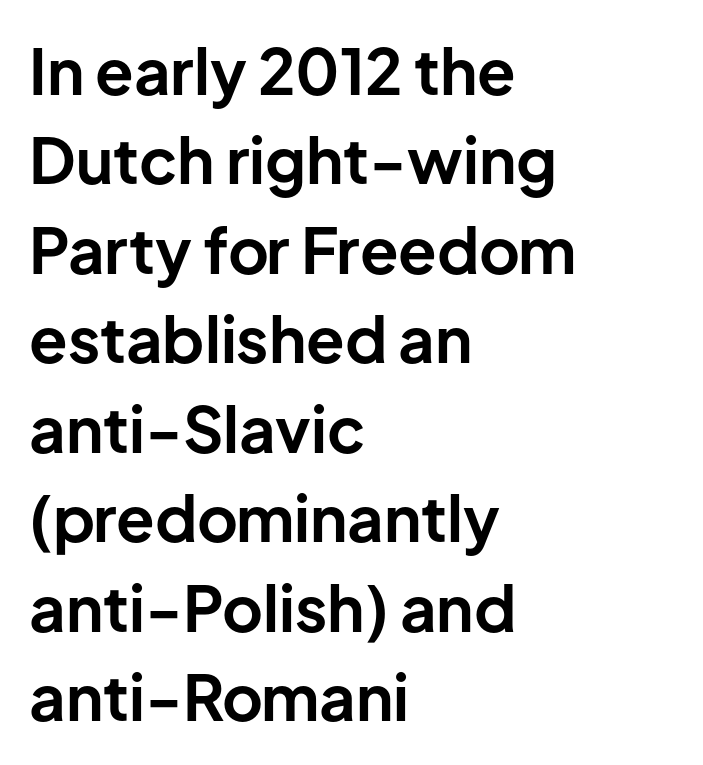
The image shows 63 px bold sans-serif type, upright; set left-aligned, normal line spacing (1.42x), normal letter spacing, not underlined; low stroke contrast and a medium x-height.
